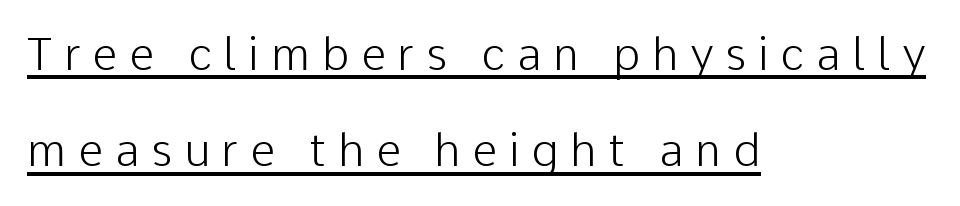
The image shows 45 px light sans-serif type, upright; set left-aligned, loose line spacing (2.14x), unusually wide letter spacing (+0.26 em), underlined; low stroke contrast and a medium x-height.
